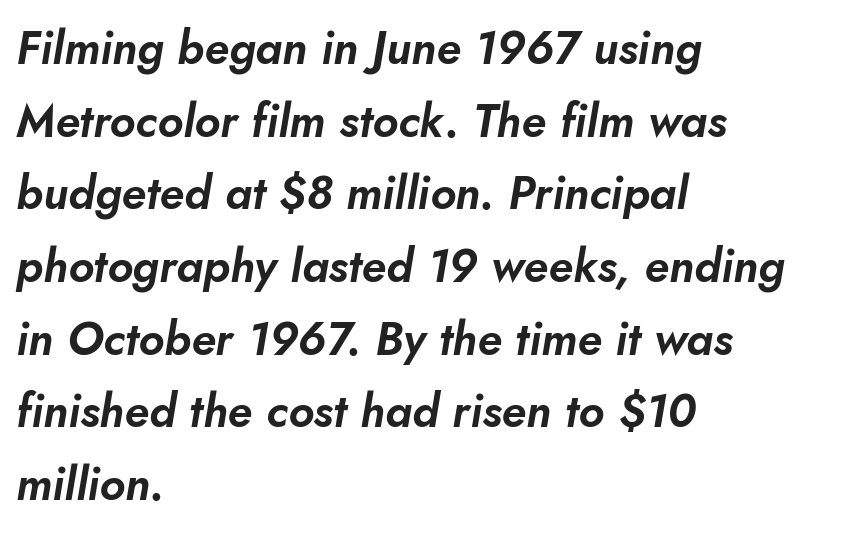
This sample keeps an unexceptional amount of space between lines. Would a proofreader flag this as italicized? Yes. Proportional: the letters do not fall into vertical columns. The zone under the glyphs is completely vacant. Each line starts at the same left margin while the right side varies.
